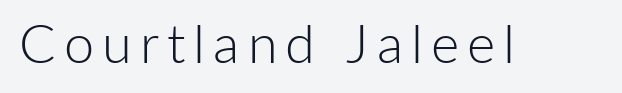
Posture: straight, roman, zero tilt. This sample has the flowing, uneven cadence of proportional lettering. A clean baseline with only descenders dipping below it. The weight would be labelled regular, book, light, or lighter still. The letters carry no serifs — their stems end cleanly without finishing strokes.
